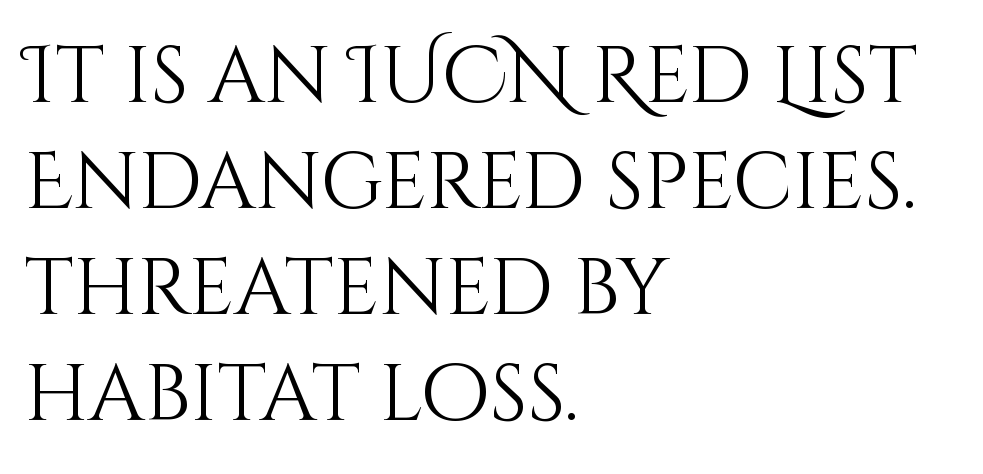
Q: Is the text bold? A: No.
Q: Is the text italic (slanted)? A: No, it is upright.
Q: Is the text underlined? A: No.
Q: How is the paragraph aligned? A: Left-aligned.
Q: Is the spacing between letters normal or unusually wide? A: Normal.
Q: Is the spacing between lines tight, normal or loose? A: Normal.
Q: Width (condensed, normal, or wide)? A: Normal.
Q: Stroke contrast? A: Medium.
Q: x-height? A: Large.
Q: Monospaced? A: No.
